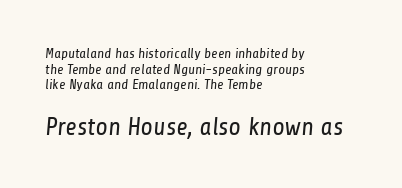
{"bold": "no", "underline": "no", "align": "left", "line_spacing": "tight", "line_spacing_ratio": 1.12, "letter_spacing": "normal", "letter_spacing_em": 0.0, "larger_block": "second", "size_ratio": 1.79, "glyph_px": 25}
